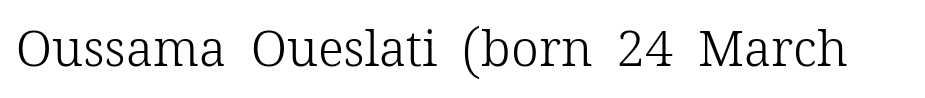
The image shows 50 px light serif type, upright; set normal letter spacing, not underlined; low stroke contrast and a medium x-height.
